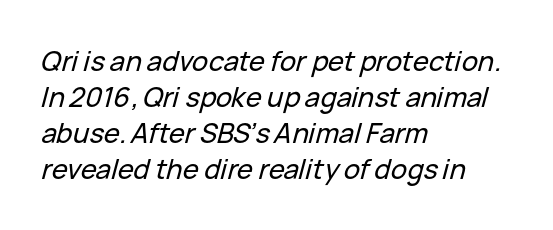
{"italic": "yes", "lean": "right", "slant_degrees": 15, "underline": "no", "align": "left", "line_spacing": "normal", "line_spacing_ratio": 1.33, "letter_spacing": "normal", "letter_spacing_em": 0.0, "glyph_px": 27}
